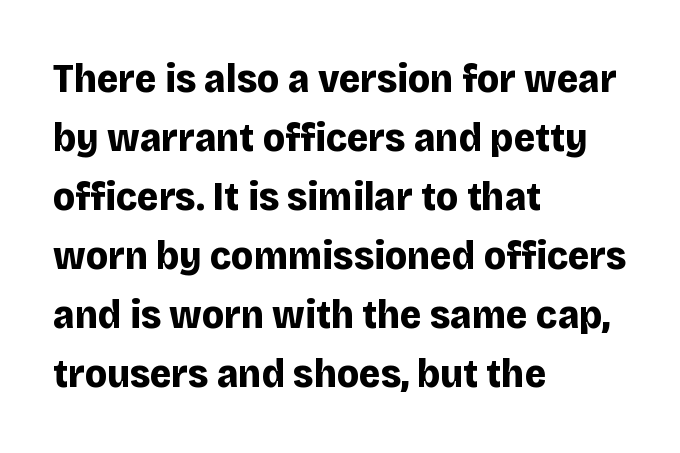
{"serif": "no", "italic": "no", "bold": "yes", "weight": "bold", "width": "normal", "stroke_contrast": "low", "x_height": "large", "monospaced": "no", "underline": "no", "align": "left", "line_spacing": "normal", "line_spacing_ratio": 1.44, "letter_spacing": "normal", "letter_spacing_em": 0.0, "glyph_px": 41}
